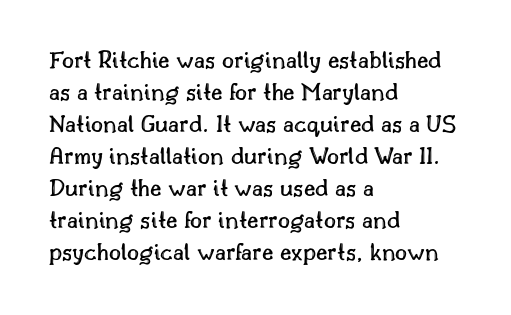
Q: Is the text italic (slanted)? A: No, it is upright.
Q: Is the text underlined? A: No.
Q: How is the paragraph aligned? A: Left-aligned.
Q: Is the spacing between letters normal or unusually wide? A: Normal.
